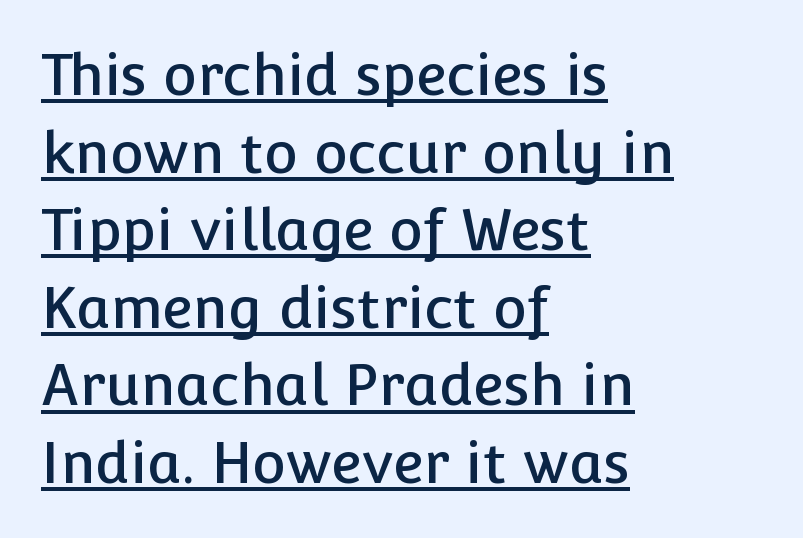
Caption: multi-line text, flush left, ragged right. Line spacing here is normal. Compared with undecorated copy, this sample adds a rule below the words. This sample uses plain, unmodified letter spacing. Proportional: the letters do not fall into vertical columns.
